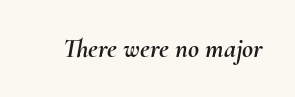
Q: Is the text italic (slanted)? A: Yes, it leans right by about 10 degrees.
Q: Is the text underlined? A: No.
Q: Is the spacing between letters normal or unusually wide? A: Normal.
